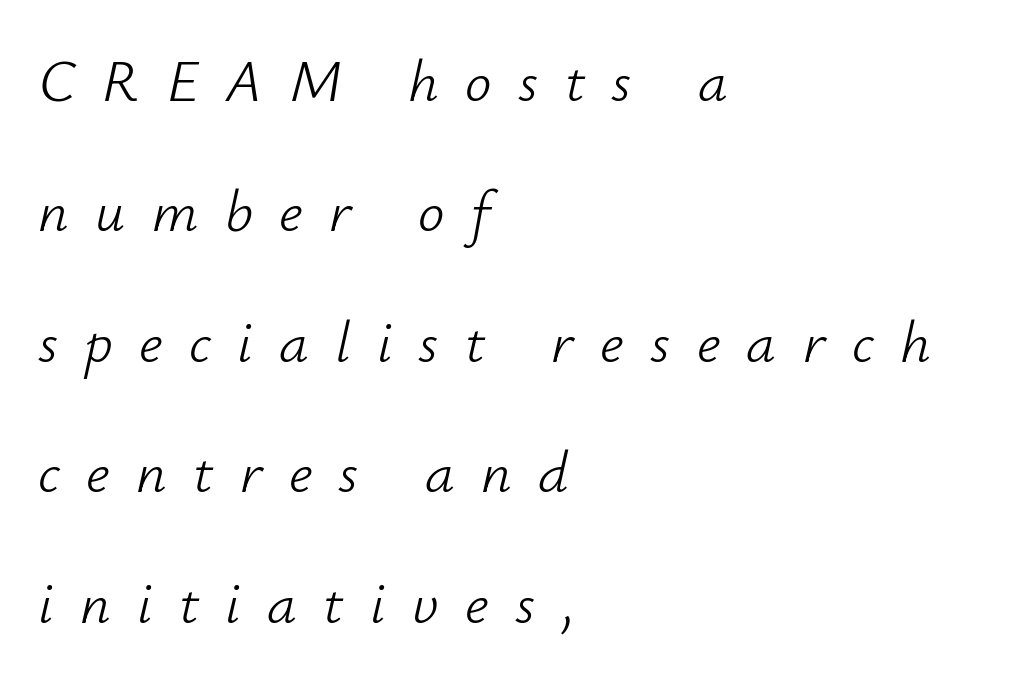
{"italic": "yes", "lean": "right", "slant_degrees": 12, "bold": "no", "weight": "light", "width": "normal", "stroke_contrast": "low", "x_height": "small", "monospaced": "no", "underline": "no", "align": "left", "line_spacing": "loose", "line_spacing_ratio": 2.21, "letter_spacing": "wide", "letter_spacing_em": 0.45, "glyph_px": 59}
